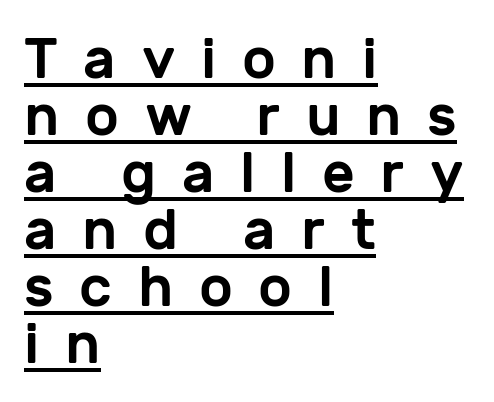
Note: no serifs on the glyphs. Designer's note — italics off, roman on. The rendering anchors every line to the left-hand side. What stands out about the letter spacing? Its width — letters are far apart. Is this a fixed-width face? No — the glyphs have proportional, varying widths. In terms of leading, this rendering errs on the cramped side.
